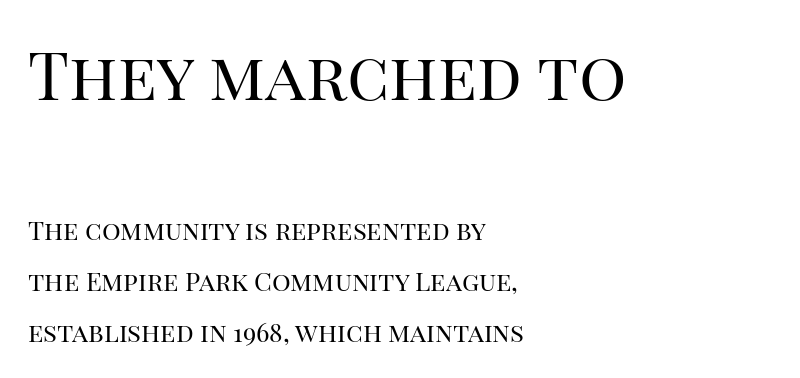
Q: Is the text bold? A: No.
Q: Is the text italic (slanted)? A: No, it is upright.
Q: Is the typeface a serif or a sans-serif typeface? A: Serif.
Q: Is the text underlined? A: No.
Q: How is the paragraph aligned? A: Left-aligned.
Q: Is the spacing between letters normal or unusually wide? A: Normal.
Q: Is the spacing between lines tight, normal or loose? A: Loose.
Q: Which block of text is set in a larger size, the first (top) or the second (bottom)? A: The first (top) one.
Q: Width (condensed, normal, or wide)? A: Normal.
Q: Stroke contrast? A: High.
Q: x-height? A: Large.
Q: Monospaced? A: No.
